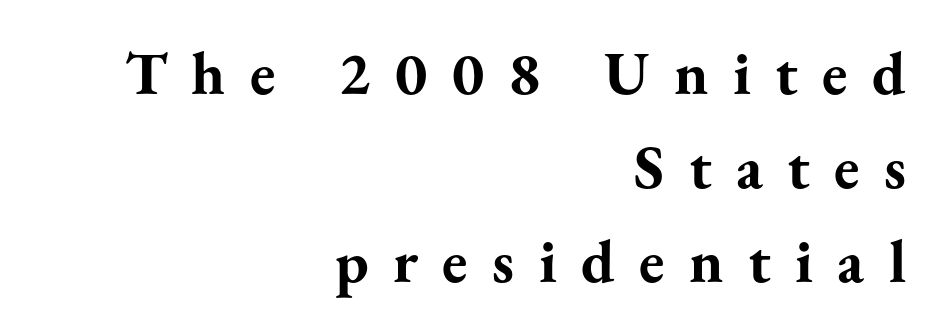
Q: Is the text bold? A: Yes.
Q: Is the text italic (slanted)? A: No, it is upright.
Q: Is the typeface a serif or a sans-serif typeface? A: Serif.
Q: Is the text underlined? A: No.
Q: How is the paragraph aligned? A: Right-aligned.
Q: Is the spacing between letters normal or unusually wide? A: Unusually wide.
Q: Is the spacing between lines tight, normal or loose? A: Normal.
Q: Width (condensed, normal, or wide)? A: Normal.
Q: Stroke contrast? A: Medium.
Q: x-height? A: Small.
Q: Monospaced? A: No.
